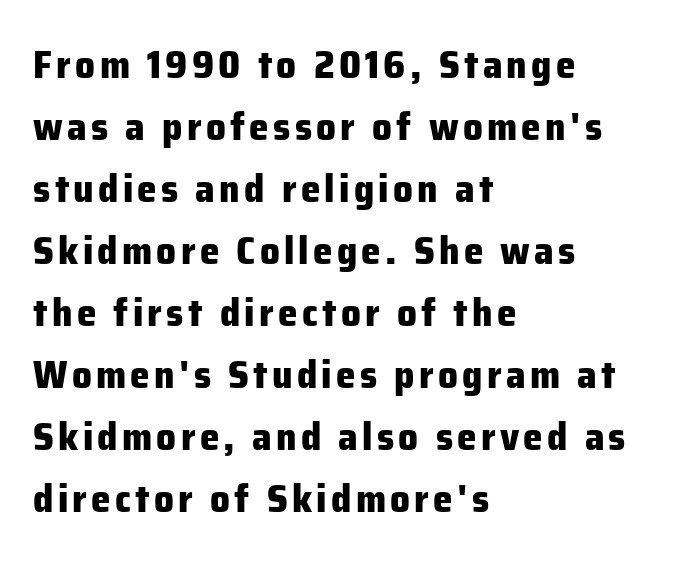
{"serif": "no", "italic": "no", "bold": "yes", "weight": "heavy", "width": "normal", "stroke_contrast": "low", "x_height": "medium", "monospaced": "no", "underline": "no", "align": "left", "line_spacing": "normal", "line_spacing_ratio": 1.59, "glyph_px": 39}
